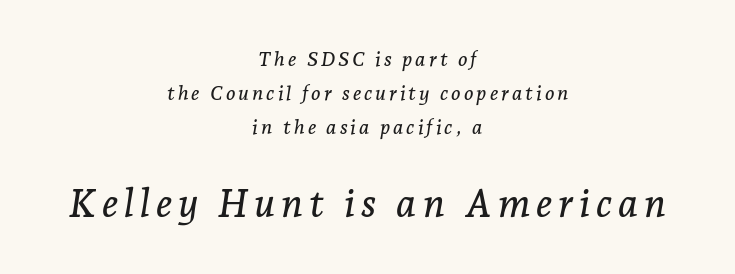
{"serif": "yes", "italic": "yes", "lean": "right", "slant_degrees": 7, "width": "normal", "stroke_contrast": "low", "x_height": "medium", "monospaced": "no", "underline": "no", "align": "center", "line_spacing": "normal", "line_spacing_ratio": 1.69, "larger_block": "second", "size_ratio": 1.95, "glyph_px": 39}
